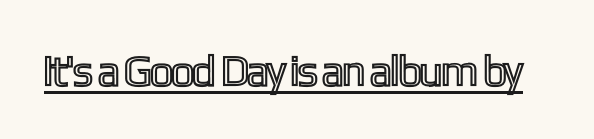
{"italic": "no", "width": "condensed", "x_height": "medium", "monospaced": "no", "underline": "yes", "letter_spacing": "normal", "letter_spacing_em": 0.0, "glyph_px": 43}
